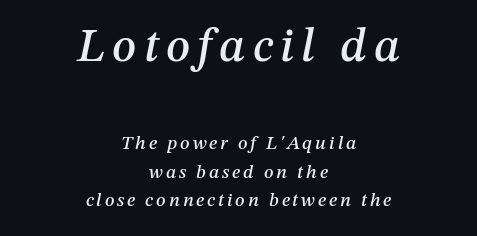
The image shows 48 px text type, italic (leaning right); set centered, normal line spacing (1.5x), not underlined; the first (top) block is 2.53x larger; medium stroke contrast and a medium x-height.
